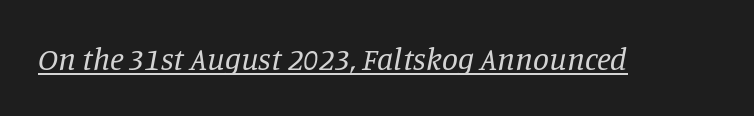
The image shows 32 px regular-weight serif type, italic (leaning right); set normal letter spacing, underlined; low stroke contrast and a large x-height.
